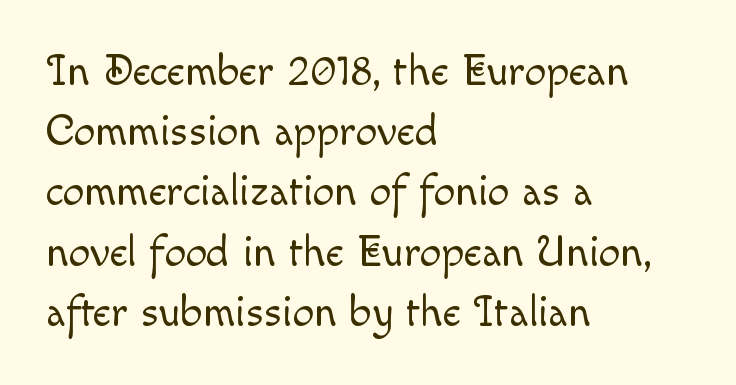
Q: Is the text bold? A: No.
Q: Is the text italic (slanted)? A: No, it is upright.
Q: Is the text underlined? A: No.
Q: How is the paragraph aligned? A: Left-aligned.
Q: Is the spacing between letters normal or unusually wide? A: Normal.
Q: Is the spacing between lines tight, normal or loose? A: Normal.
Q: Width (condensed, normal, or wide)? A: Normal.
Q: x-height? A: Small.
Q: Monospaced? A: No.
